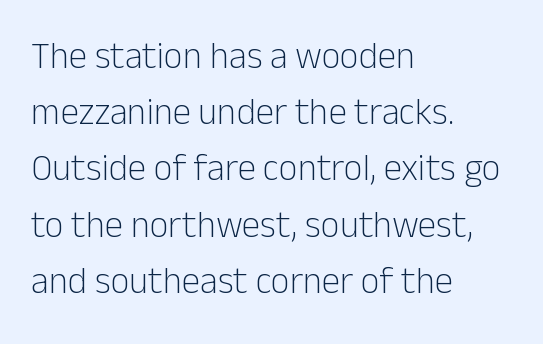
{"serif": "no", "italic": "no", "bold": "no", "weight": "light", "width": "normal", "stroke_contrast": "low", "x_height": "medium", "monospaced": "no", "underline": "no", "align": "left", "line_spacing": "normal", "line_spacing_ratio": 1.52, "letter_spacing": "normal", "letter_spacing_em": 0.0, "glyph_px": 37}
